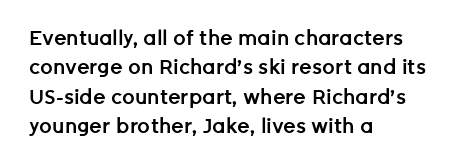
The image shows 20 px text type, upright; set left-aligned, normal line spacing (1.47x), normal letter spacing, not underlined.
